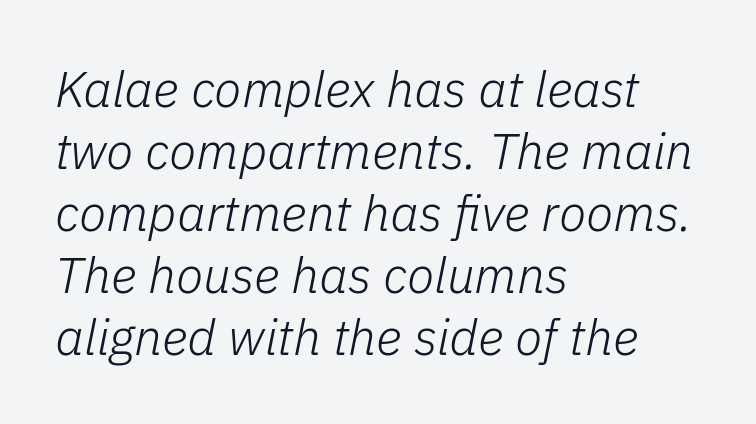
{"italic": "yes", "lean": "right", "slant_degrees": 11, "bold": "no", "weight": "light", "width": "normal", "stroke_contrast": "low", "x_height": "medium", "monospaced": "no", "underline": "no", "align": "left", "line_spacing_ratio": 1.24, "letter_spacing": "normal", "letter_spacing_em": 0.0, "glyph_px": 50}
